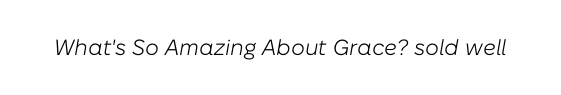
Q: Is the text bold? A: No.
Q: Is the text italic (slanted)? A: Yes, it leans right by about 10 degrees.
Q: Is the text underlined? A: No.
Q: Is the spacing between letters normal or unusually wide? A: Normal.
